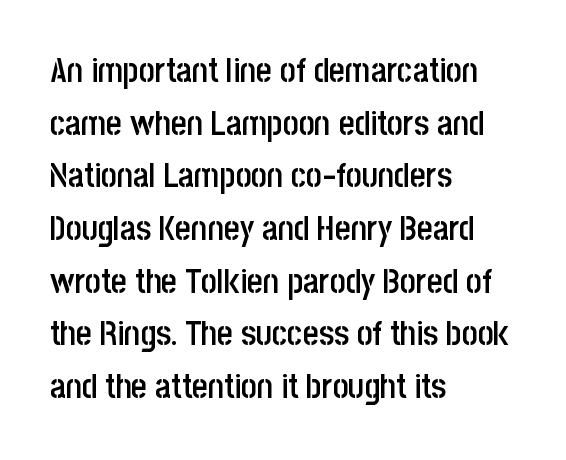
The image shows 34 px semibold, condensed sans-serif type, upright; set left-aligned, normal line spacing (1.55x), normal letter spacing, not underlined; low stroke contrast and a large x-height.
